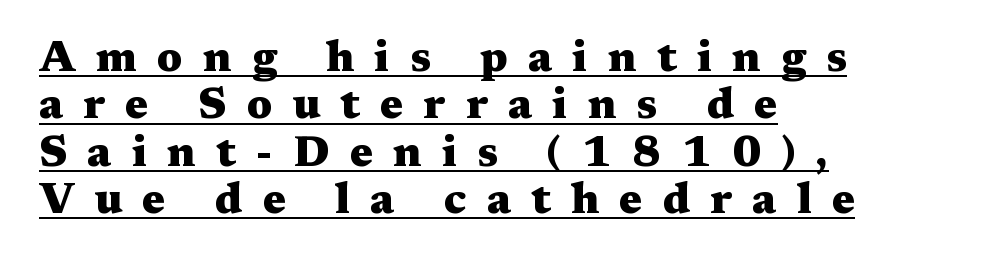
The image shows 43 px heavy, wide serif type, upright; set left-aligned, tight line spacing (1.1x), unusually wide letter spacing (+0.47 em), underlined; medium stroke contrast and a medium x-height.
